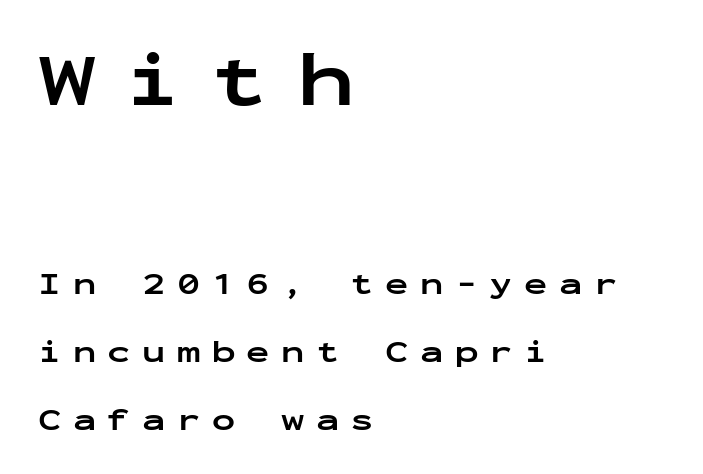
The image shows 77 px bold, wide sans-serif type, upright, monospaced; set left-aligned, loose line spacing (2.18x), unusually wide letter spacing (+0.37 em), not underlined; the first (top) block is 2.48x larger; low stroke contrast and a medium x-height.
